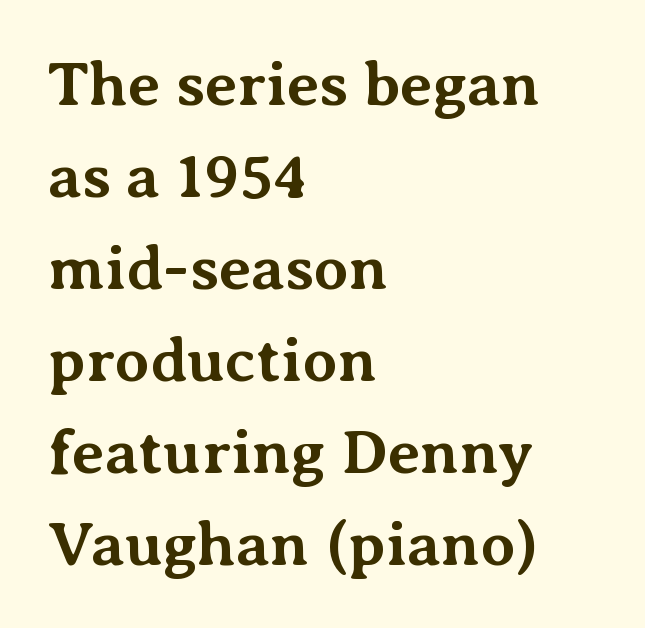
Q: Is the text bold? A: Yes.
Q: Is the text italic (slanted)? A: No, it is upright.
Q: Is the typeface a serif or a sans-serif typeface? A: Serif.
Q: Is the text underlined? A: No.
Q: How is the paragraph aligned? A: Left-aligned.
Q: Is the spacing between letters normal or unusually wide? A: Normal.
Q: Is the spacing between lines tight, normal or loose? A: Normal.
Q: Width (condensed, normal, or wide)? A: Normal.
Q: Stroke contrast? A: Medium.
Q: x-height? A: Medium.
Q: Monospaced? A: No.
